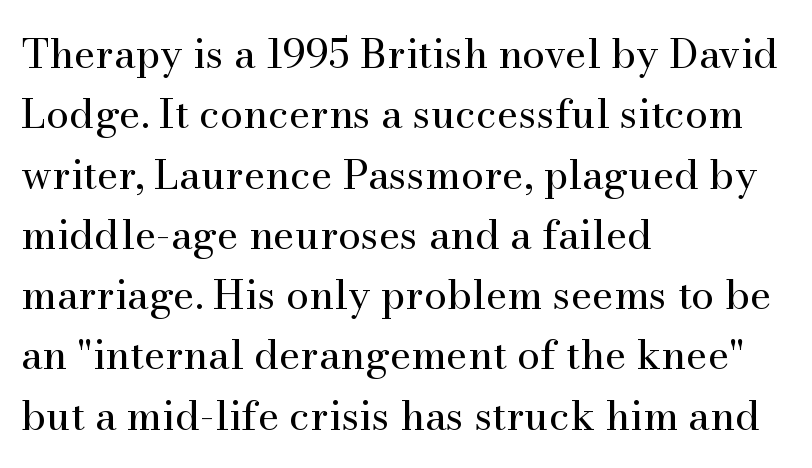
{"serif": "yes", "italic": "no", "bold": "no", "weight": "regular", "width": "normal", "stroke_contrast": "medium", "x_height": "small", "monospaced": "no", "underline": "no", "align": "left", "line_spacing": "normal", "line_spacing_ratio": 1.47, "letter_spacing": "normal", "letter_spacing_em": 0.0, "glyph_px": 41}
